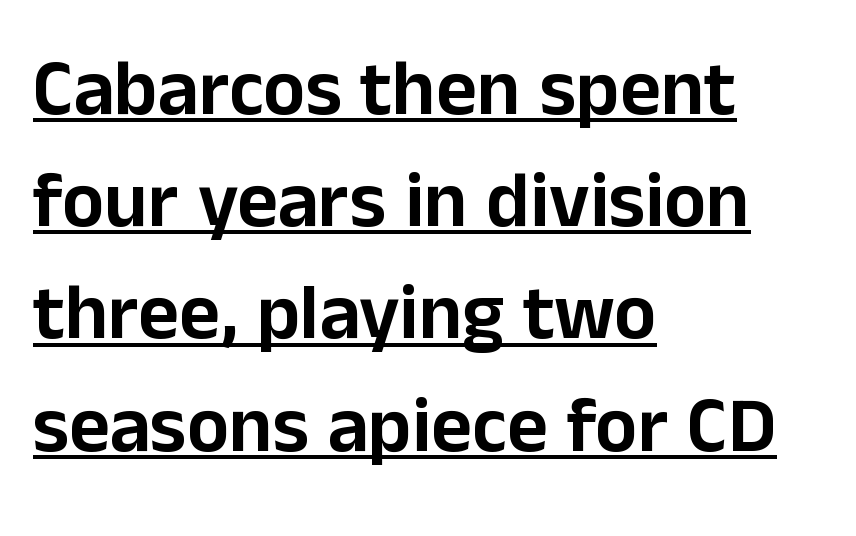
The image shows 79 px sans-serif type, upright; set left-aligned, normal line spacing (1.42x), normal letter spacing, underlined; low stroke contrast and a medium x-height.
